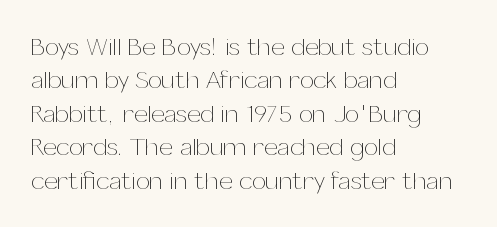
Q: Is the text bold? A: No.
Q: Is the text italic (slanted)? A: No, it is upright.
Q: Is the text underlined? A: No.
Q: How is the paragraph aligned? A: Left-aligned.
Q: Is the spacing between letters normal or unusually wide? A: Normal.
Q: Is the spacing between lines tight, normal or loose? A: Normal.
